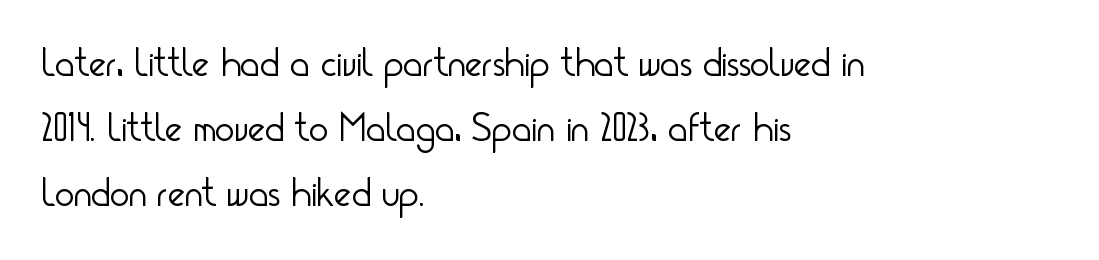
Q: Is the text bold? A: No.
Q: Is the text italic (slanted)? A: No, it is upright.
Q: Is the typeface a serif or a sans-serif typeface? A: Sans-serif.
Q: Is the text underlined? A: No.
Q: How is the paragraph aligned? A: Left-aligned.
Q: Is the spacing between letters normal or unusually wide? A: Normal.
Q: Is the spacing between lines tight, normal or loose? A: Normal.
Q: Width (condensed, normal, or wide)? A: Condensed.
Q: Stroke contrast? A: Low.
Q: x-height? A: Small.
Q: Monospaced? A: No.
